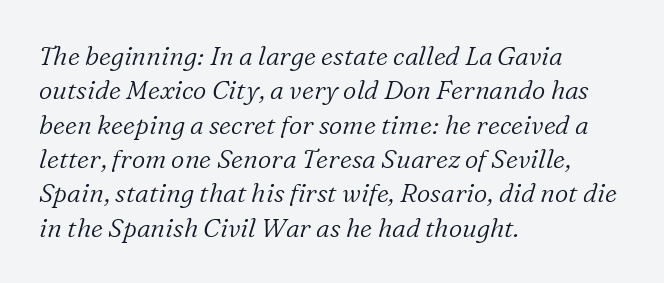
Q: Is the text bold? A: No.
Q: Is the text italic (slanted)? A: Yes, it leans right by about 16 degrees.
Q: Is the text underlined? A: No.
Q: How is the paragraph aligned? A: Left-aligned.
Q: Is the spacing between letters normal or unusually wide? A: Normal.
Q: Is the spacing between lines tight, normal or loose? A: Normal.
